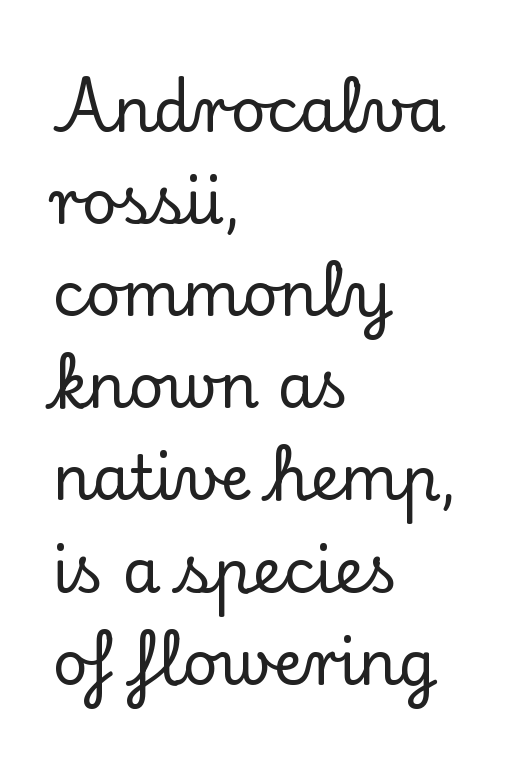
The rendering uses natural spacing where letterforms have individual widths. Bare-footed words on every line. Notice how the stems are strictly vertical — no italics here. This block has exactly the height ordinary leading produces. The designer went with a serif here, giving each stem small feet.
